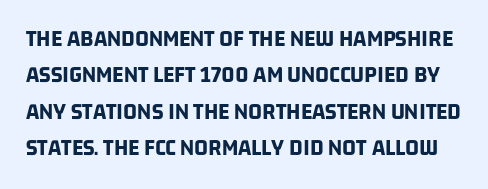
The rendering keeps characters at their native spacing. The rendering uses a bold face; every stroke is thick and dark. The passage shown stacks its lines at a standard gap. Descender tails drop into unmarked territory.
